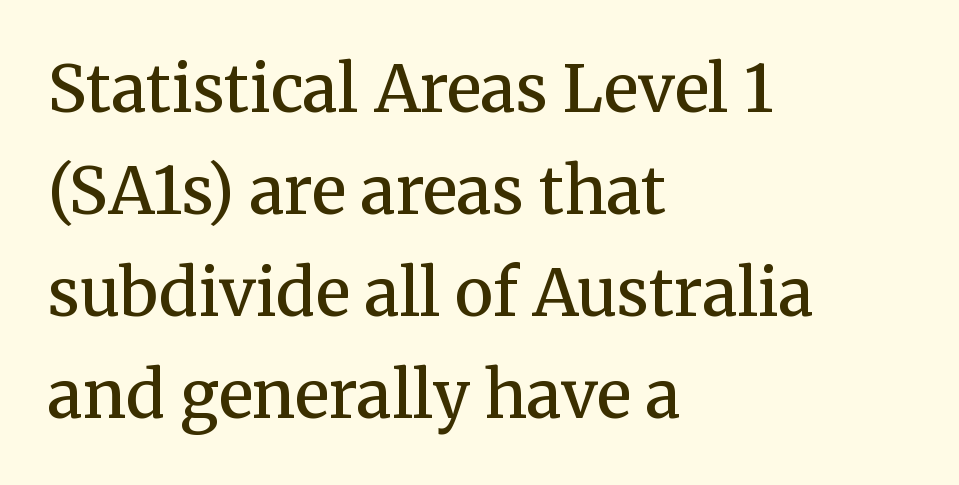
Q: Is the text bold? A: Semi-bold.
Q: Is the text italic (slanted)? A: No, it is upright.
Q: Is the typeface a serif or a sans-serif typeface? A: Serif.
Q: Is the text underlined? A: No.
Q: How is the paragraph aligned? A: Left-aligned.
Q: Is the spacing between letters normal or unusually wide? A: Normal.
Q: Is the spacing between lines tight, normal or loose? A: Normal.
Q: Width (condensed, normal, or wide)? A: Normal.
Q: Stroke contrast? A: Medium.
Q: x-height? A: Medium.
Q: Monospaced? A: No.
